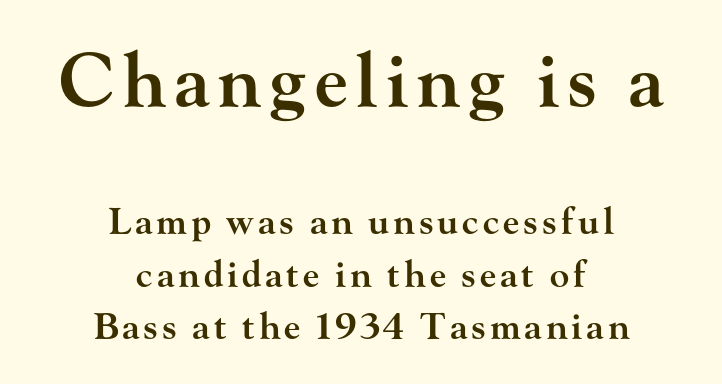
{"serif": "yes", "italic": "no", "bold": "semi", "weight": "semibold", "width": "wide", "stroke_contrast": "high", "x_height": "small", "monospaced": "no", "underline": "no", "align": "center", "line_spacing": "normal", "line_spacing_ratio": 1.46, "larger_block": "first", "size_ratio": 2.03, "glyph_px": 73}
